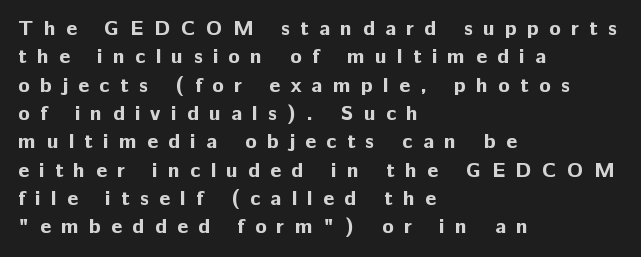
Style check: upright. Display-style spreading of the glyphs; the letterfit is very open. Quick note: underline off. Summary of vertical rhythm: regular, with standard interline spacing.
